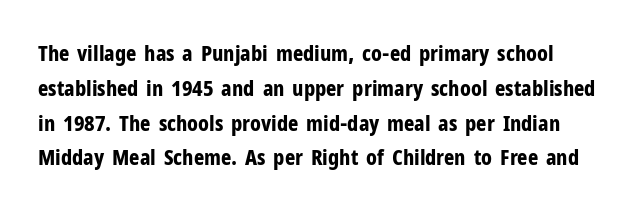
The image shows 22 px bold type, upright; set normal line spacing (1.58x), normal letter spacing, not underlined.
